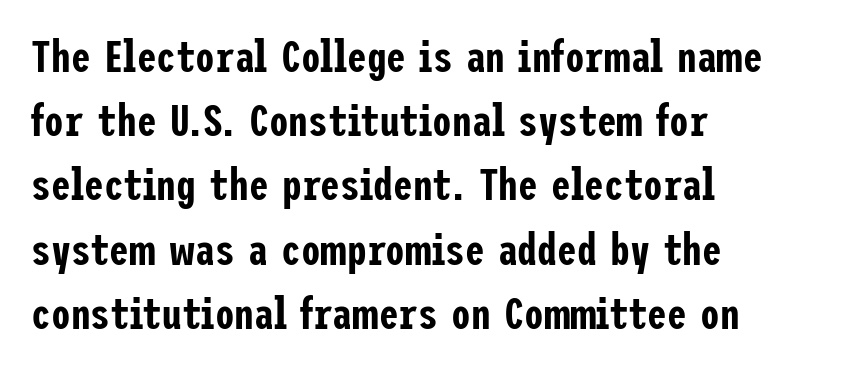
{"serif": "no", "italic": "no", "width": "condensed", "stroke_contrast": "low", "x_height": "medium", "underline": "no", "align": "left", "line_spacing": "normal", "line_spacing_ratio": 1.46, "letter_spacing": "normal", "letter_spacing_em": 0.0, "glyph_px": 44}
